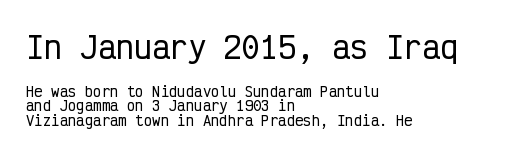
Q: Is the text italic (slanted)? A: No, it is upright.
Q: Is the typeface a serif or a sans-serif typeface? A: Sans-serif.
Q: Is the text underlined? A: No.
Q: How is the paragraph aligned? A: Left-aligned.
Q: Is the spacing between letters normal or unusually wide? A: Normal.
Q: Is the spacing between lines tight, normal or loose? A: Tight.
Q: Which block of text is set in a larger size, the first (top) or the second (bottom)? A: The first (top) one.
Q: Width (condensed, normal, or wide)? A: Condensed.
Q: Stroke contrast? A: Low.
Q: x-height? A: Medium.
Q: Monospaced? A: Yes.
